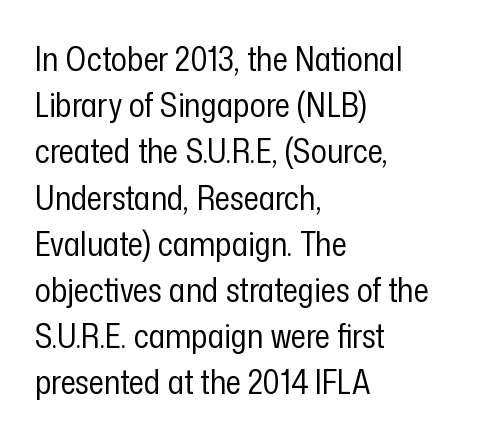
The image shows 33 px regular-weight, condensed sans-serif type, upright; set left-aligned, normal line spacing (1.4x), normal letter spacing, not underlined; low stroke contrast and a medium x-height.
